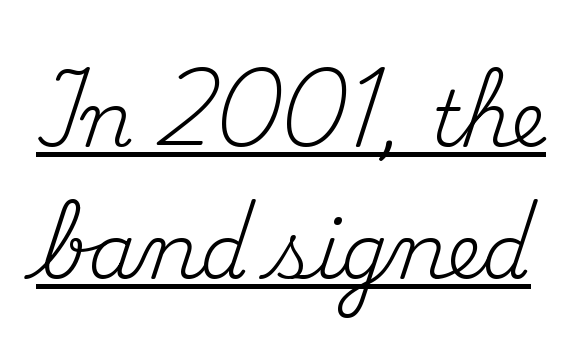
{"serif": "yes", "bold": "no", "weight": "regular", "width": "normal", "stroke_contrast": "medium", "x_height": "small", "monospaced": "no", "underline": "yes", "line_spacing_ratio": 1.71, "letter_spacing": "normal", "letter_spacing_em": 0.0, "glyph_px": 77}
